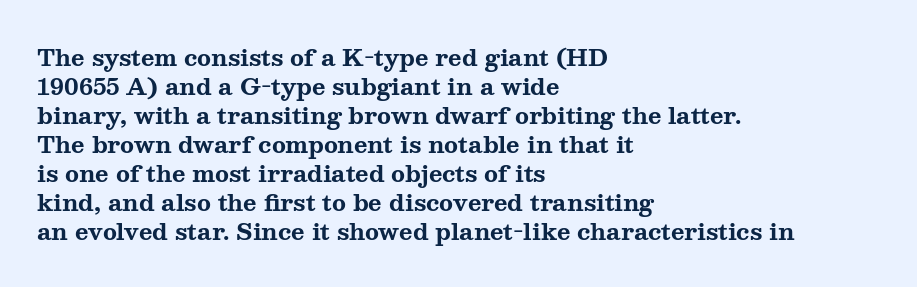
The typography opts for an upright posture over an oblique one. What weight is shown? A full bold with thick strokes. How would I describe the line gaps? Plain and ordinary. Each line starts at the same left margin while the right side varies.
